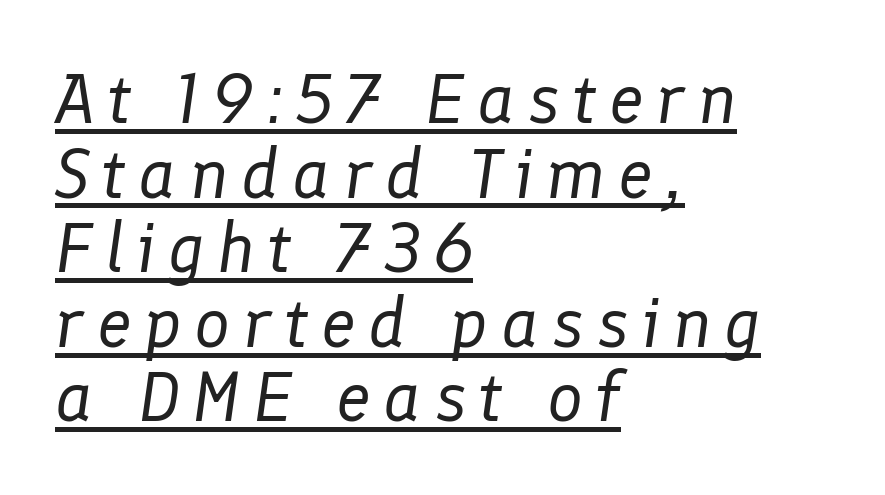
{"italic": "yes", "lean": "right", "slant_degrees": 8, "bold": "no", "weight": "regular", "width": "normal", "stroke_contrast": "low", "x_height": "medium", "monospaced": "no", "underline": "yes", "align": "left", "line_spacing": "tight", "line_spacing_ratio": 1.05, "glyph_px": 71}
